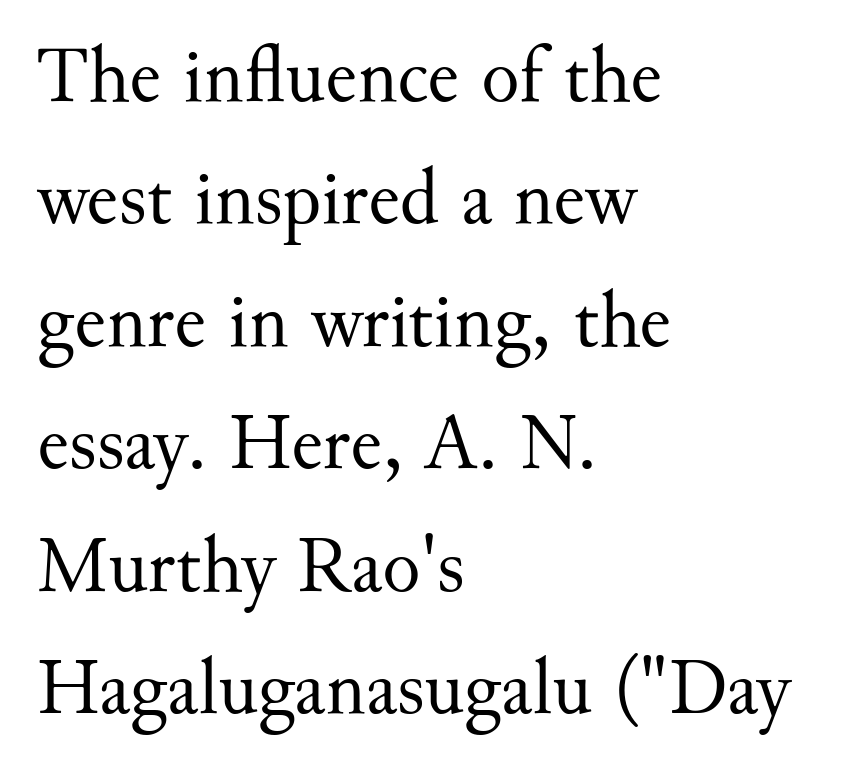
Q: Is the text bold? A: No.
Q: Is the text italic (slanted)? A: No, it is upright.
Q: Is the typeface a serif or a sans-serif typeface? A: Serif.
Q: Is the text underlined? A: No.
Q: How is the paragraph aligned? A: Left-aligned.
Q: Is the spacing between letters normal or unusually wide? A: Normal.
Q: Is the spacing between lines tight, normal or loose? A: Normal.
Q: Width (condensed, normal, or wide)? A: Normal.
Q: Stroke contrast? A: Medium.
Q: x-height? A: Small.
Q: Monospaced? A: No.
